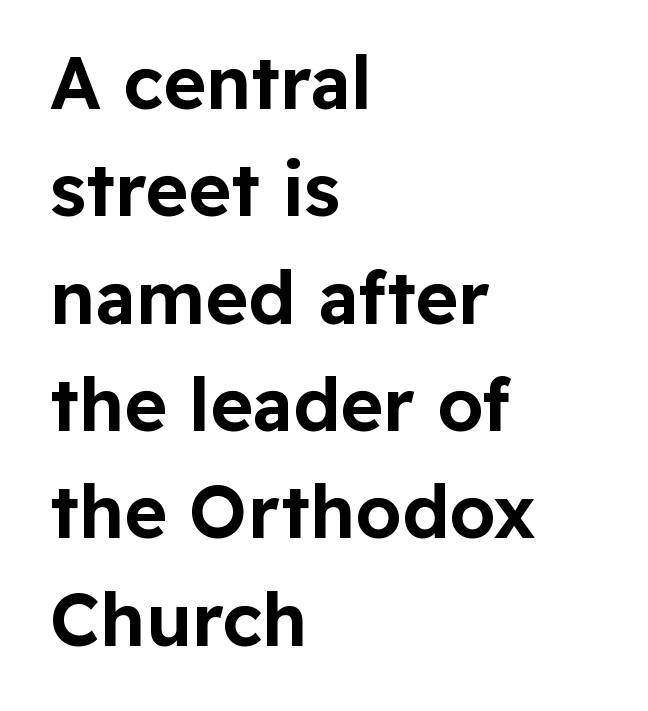
Q: Is the text italic (slanted)? A: No, it is upright.
Q: Is the typeface a serif or a sans-serif typeface? A: Sans-serif.
Q: Is the text underlined? A: No.
Q: How is the paragraph aligned? A: Left-aligned.
Q: Is the spacing between letters normal or unusually wide? A: Normal.
Q: Is the spacing between lines tight, normal or loose? A: Normal.
Q: Width (condensed, normal, or wide)? A: Normal.
Q: Stroke contrast? A: Low.
Q: x-height? A: Medium.
Q: Monospaced? A: No.
